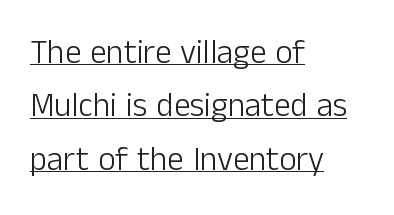
Q: Is the text bold? A: No.
Q: Is the text italic (slanted)? A: No, it is upright.
Q: Is the typeface a serif or a sans-serif typeface? A: Sans-serif.
Q: Is the text underlined? A: Yes.
Q: How is the paragraph aligned? A: Left-aligned.
Q: Is the spacing between letters normal or unusually wide? A: Normal.
Q: Is the spacing between lines tight, normal or loose? A: Normal.
Q: Width (condensed, normal, or wide)? A: Normal.
Q: Stroke contrast? A: Low.
Q: x-height? A: Medium.
Q: Monospaced? A: No.
